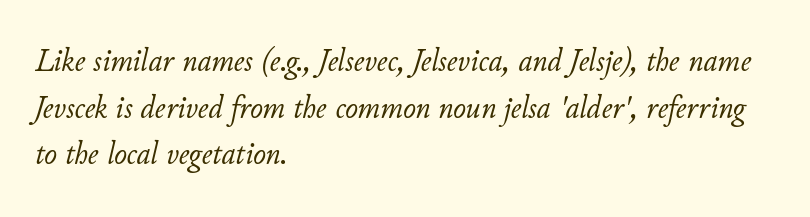
Note the varied advance widths — an 'i' is clearly narrower than an 'm'. Evenly set lines give the paragraph a standard silhouette. Which margin do the lines hug? The left one — the right edge is uneven. Check the space under the baseline: it is left empty. Quick note: italic.
